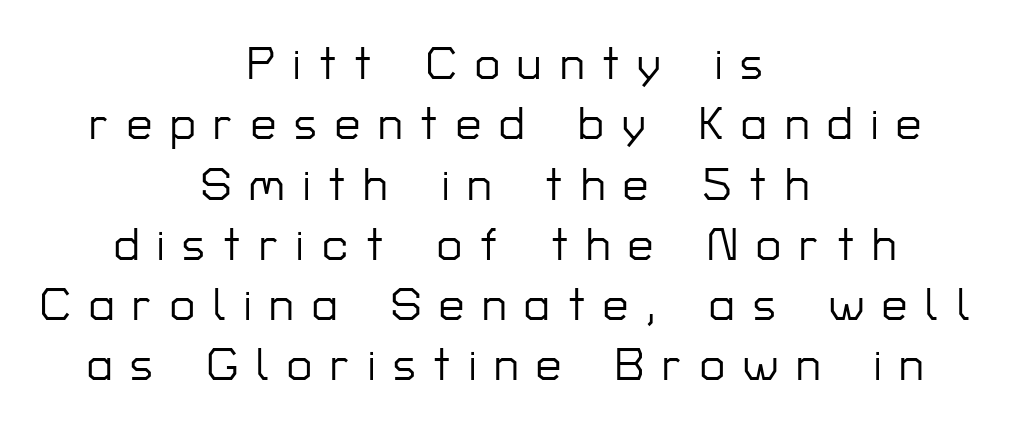
Honestly, the row spacing looks completely unremarkable. The tracking reads as deliberately expanded to a designer's eye. Think of a printed novel: that variable character pitch is what you see here. The typeface chosen for these lines omits serifs.
